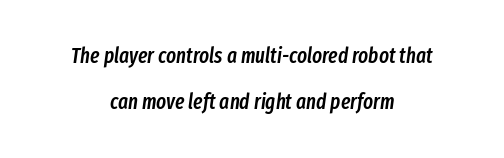
The image shows 21 px text type, italic (leaning right); set centered, loose line spacing (2.19x), normal letter spacing, not underlined.
